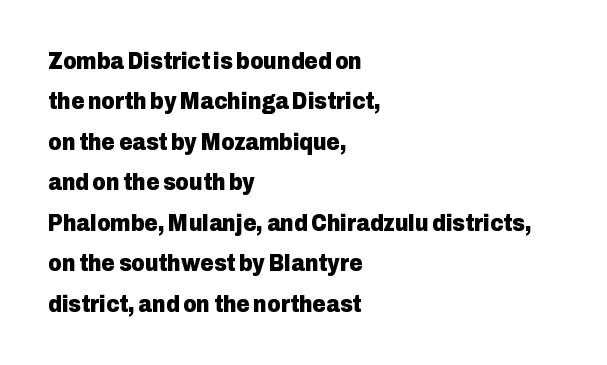
The glyphs have the mass of a bold cut. Ordinary non-slanted type is in use. There is no visible air inserted between adjacent glyphs. The ragged edge is on the right, which tells us the setting is flush left. The specimen omits any rule beneath the text block's lines.
